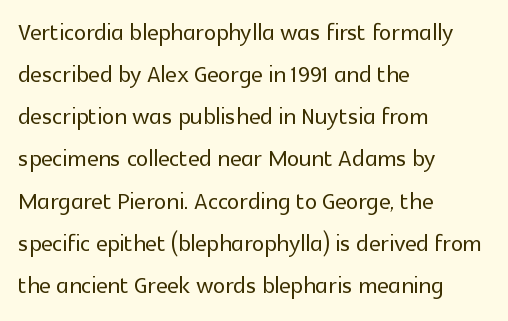
The image shows 31 px sans-serif type, upright; set left-aligned, normal line spacing (1.36x), normal letter spacing, not underlined; a medium x-height.
